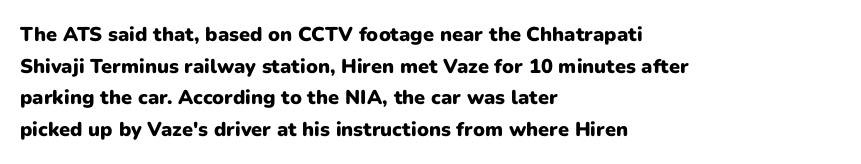
The image shows 20 px bold type, upright; set left-aligned, normal line spacing (1.58x), normal letter spacing, not underlined.
